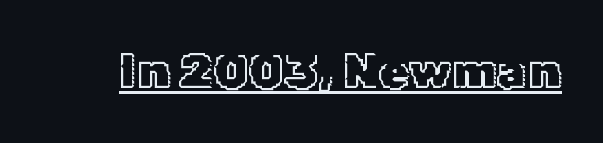
The image shows 49 px text type, upright; set normal letter spacing, underlined; a medium x-height.
